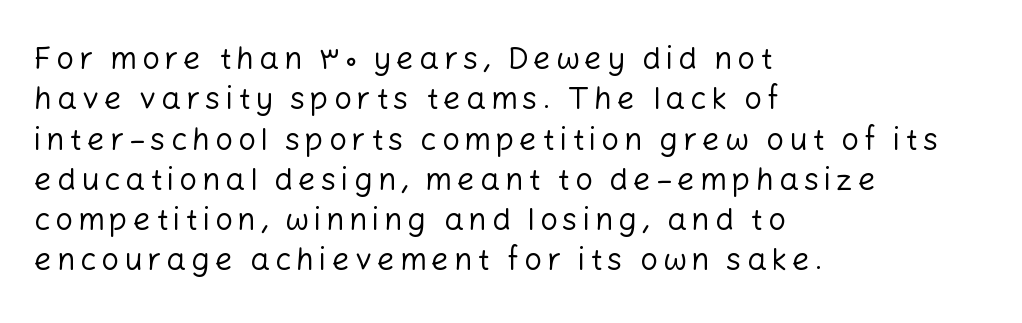
Q: Is the text bold? A: No.
Q: Is the text italic (slanted)? A: No, it is upright.
Q: Is the typeface a serif or a sans-serif typeface? A: Sans-serif.
Q: Is the text underlined? A: No.
Q: How is the paragraph aligned? A: Left-aligned.
Q: Is the spacing between lines tight, normal or loose? A: Normal.
Q: Width (condensed, normal, or wide)? A: Normal.
Q: Stroke contrast? A: Low.
Q: x-height? A: Medium.
Q: Monospaced? A: No.
